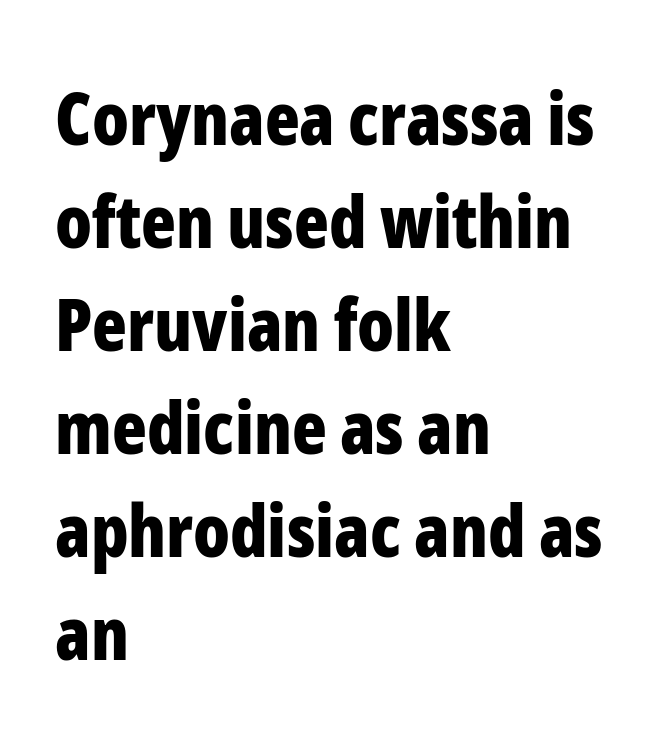
{"serif": "no", "italic": "no", "bold": "yes", "weight": "bold", "width": "condensed", "stroke_contrast": "low", "x_height": "medium", "monospaced": "no", "underline": "no", "align": "left", "line_spacing": "normal", "line_spacing_ratio": 1.43, "letter_spacing": "normal", "letter_spacing_em": 0.0, "glyph_px": 72}
